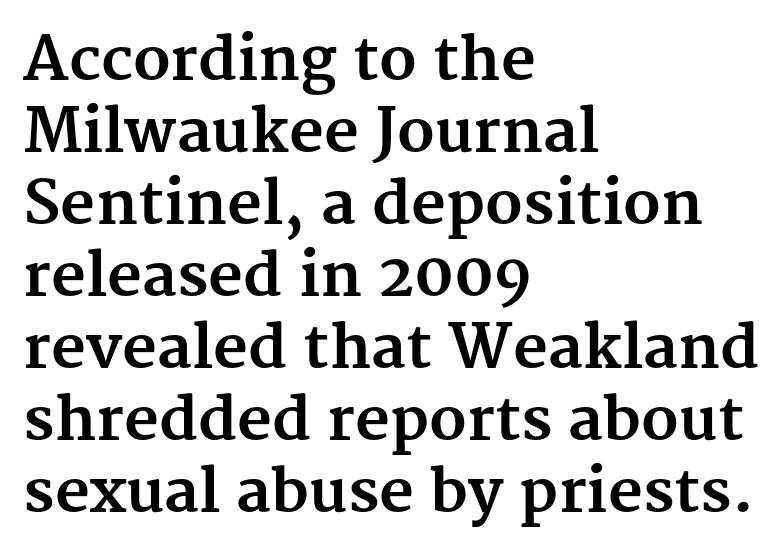
Q: Is the text bold? A: Yes.
Q: Is the text italic (slanted)? A: No, it is upright.
Q: Is the typeface a serif or a sans-serif typeface? A: Serif.
Q: Is the text underlined? A: No.
Q: How is the paragraph aligned? A: Left-aligned.
Q: Is the spacing between letters normal or unusually wide? A: Normal.
Q: Width (condensed, normal, or wide)? A: Normal.
Q: Stroke contrast? A: Medium.
Q: x-height? A: Medium.
Q: Monospaced? A: No.
